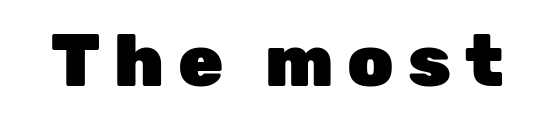
The image shows 73 px heavy sans-serif type, upright; set not underlined; low stroke contrast and a medium x-height.
